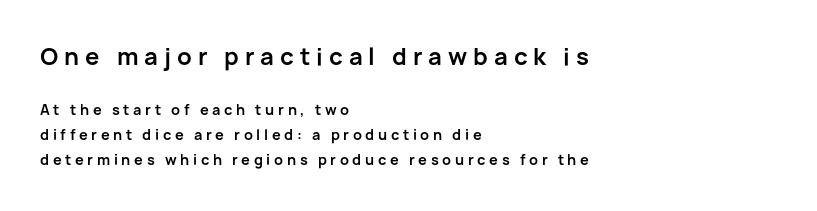
The image shows 23 px bold type, upright; set left-aligned, line spacing 1.8x, unusually wide letter spacing (+0.26 em), not underlined; the first (top) block is 1.64x larger.
